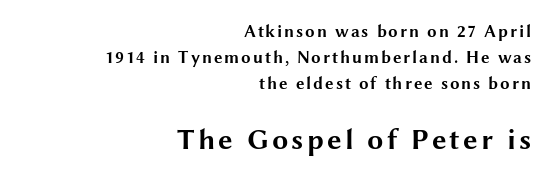
Q: Is the text bold? A: Yes.
Q: Is the text italic (slanted)? A: No, it is upright.
Q: Is the typeface a serif or a sans-serif typeface? A: Sans-serif.
Q: Is the text underlined? A: No.
Q: How is the paragraph aligned? A: Right-aligned.
Q: Is the spacing between lines tight, normal or loose? A: Normal.
Q: Which block of text is set in a larger size, the first (top) or the second (bottom)? A: The second (bottom) one.
Q: Width (condensed, normal, or wide)? A: Wide.
Q: Stroke contrast? A: Medium.
Q: x-height? A: Medium.
Q: Monospaced? A: No.
